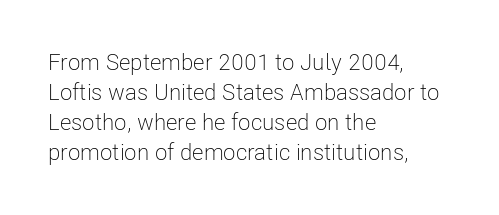
The image shows 23 px text type, upright; set left-aligned, normal line spacing (1.31x), normal letter spacing, not underlined.
